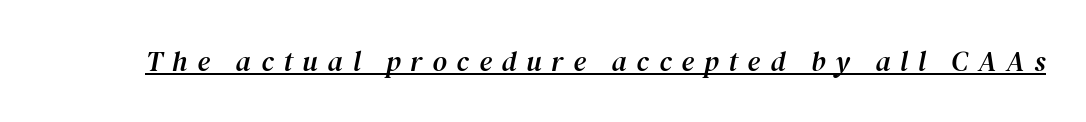
Q: Is the text italic (slanted)? A: Yes, it leans right by about 12 degrees.
Q: Is the typeface a serif or a sans-serif typeface? A: Serif.
Q: Is the text underlined? A: Yes.
Q: Is the spacing between letters normal or unusually wide? A: Unusually wide.
Q: Width (condensed, normal, or wide)? A: Normal.
Q: Stroke contrast? A: Medium.
Q: x-height? A: Medium.
Q: Monospaced? A: No.
